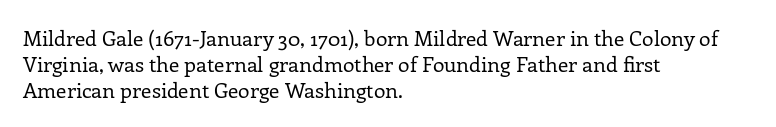
Q: Is the text bold? A: No.
Q: Is the text italic (slanted)? A: No, it is upright.
Q: Is the text underlined? A: No.
Q: How is the paragraph aligned? A: Left-aligned.
Q: Is the spacing between letters normal or unusually wide? A: Normal.
